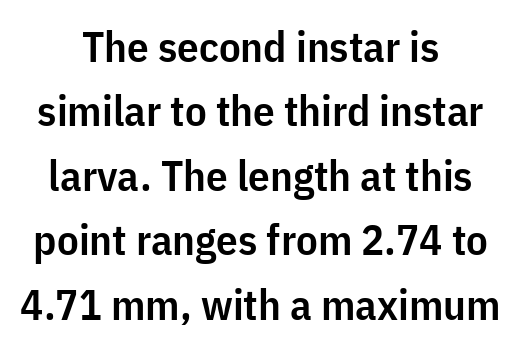
{"serif": "no", "italic": "no", "bold": "semi", "weight": "semibold", "width": "condensed", "stroke_contrast": "low", "x_height": "medium", "monospaced": "no", "underline": "no", "align": "center", "line_spacing": "normal", "line_spacing_ratio": 1.5, "letter_spacing": "normal", "letter_spacing_em": 0.0, "glyph_px": 43}
